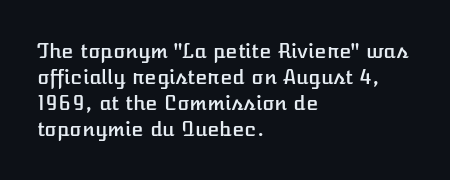
{"italic": "no", "underline": "no", "align": "left", "line_spacing": "normal", "line_spacing_ratio": 1.3, "letter_spacing": "normal", "letter_spacing_em": 0.0, "glyph_px": 20}
